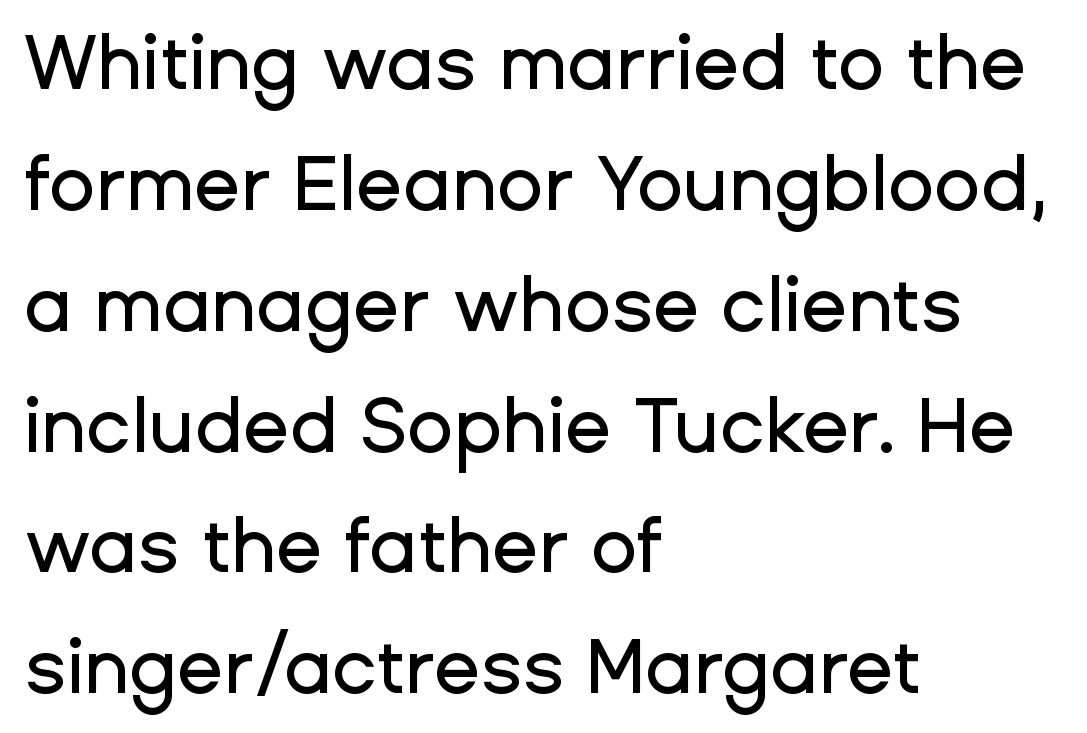
Q: Is the text italic (slanted)? A: No, it is upright.
Q: Is the typeface a serif or a sans-serif typeface? A: Sans-serif.
Q: Is the text underlined? A: No.
Q: How is the paragraph aligned? A: Left-aligned.
Q: Is the spacing between letters normal or unusually wide? A: Normal.
Q: Is the spacing between lines tight, normal or loose? A: Normal.
Q: Width (condensed, normal, or wide)? A: Normal.
Q: Stroke contrast? A: Low.
Q: x-height? A: Medium.
Q: Monospaced? A: No.
